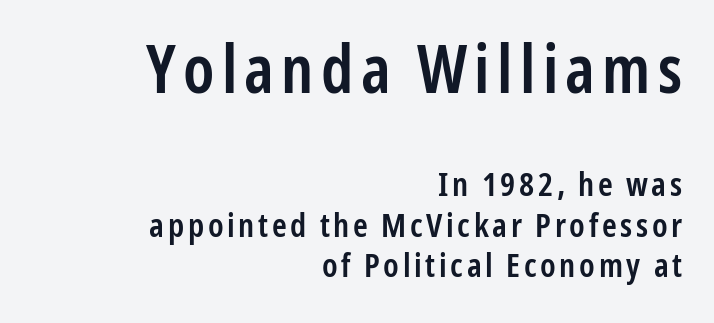
The image shows 66 px semibold, condensed sans-serif type, upright; set right-aligned, line spacing 1.22x, not underlined; the first (top) block is 2.0x larger; low stroke contrast and a medium x-height.
